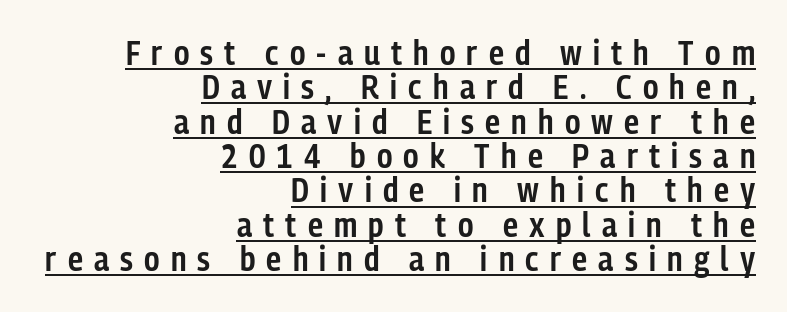
{"serif": "no", "italic": "no", "bold": "semi", "weight": "semibold", "width": "condensed", "stroke_contrast": "low", "x_height": "medium", "monospaced": "no", "underline": "yes", "align": "right", "line_spacing": "tight", "line_spacing_ratio": 1.01, "letter_spacing": "wide", "letter_spacing_em": 0.33, "glyph_px": 34}
